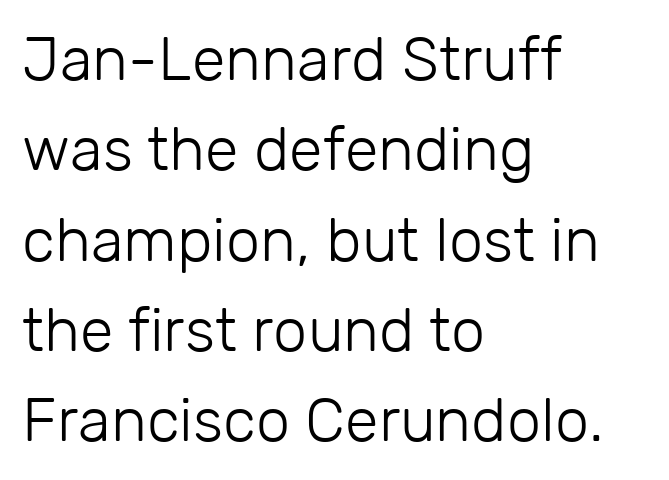
The image shows 61 px light sans-serif type, upright; set left-aligned, normal line spacing (1.48x), normal letter spacing, not underlined; low stroke contrast and a medium x-height.
